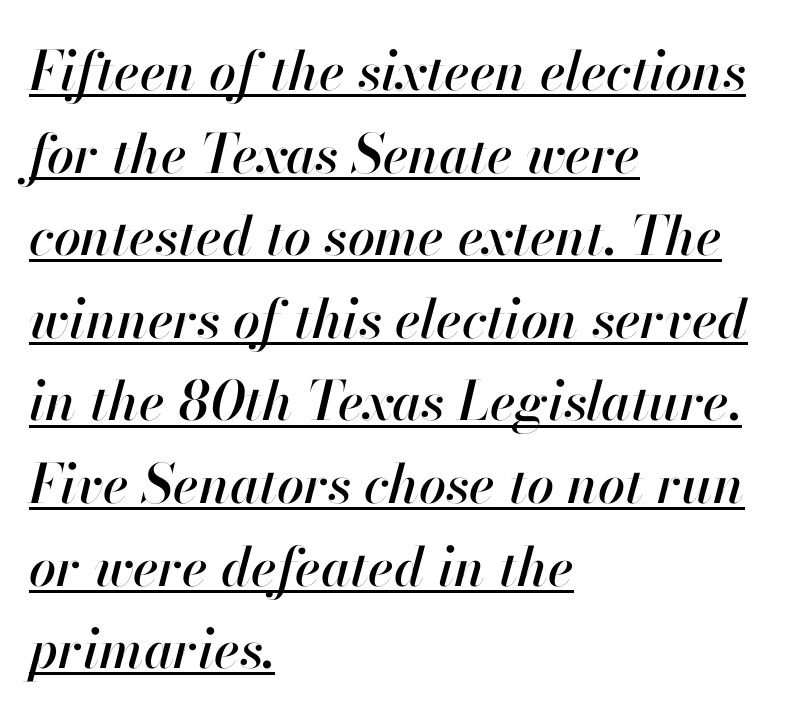
Q: Is the text italic (slanted)? A: Yes, it leans right by about 13 degrees.
Q: Is the text underlined? A: Yes.
Q: How is the paragraph aligned? A: Left-aligned.
Q: Is the spacing between letters normal or unusually wide? A: Normal.
Q: Is the spacing between lines tight, normal or loose? A: Normal.
Q: Width (condensed, normal, or wide)? A: Normal.
Q: Stroke contrast? A: High.
Q: x-height? A: Small.
Q: Monospaced? A: No.
